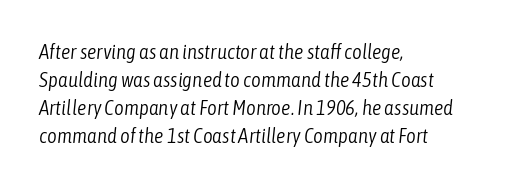
Is there much room between lines? A standard amount, neither cramped nor airy. No heavy texture on the line: the type isn't bold. Does extra space separate the letters? No, they use regular spacing. The words here are not underlined. A classic flush-left, rag-right setting is used for this passage. Rendered with sloped, italic letterforms.
